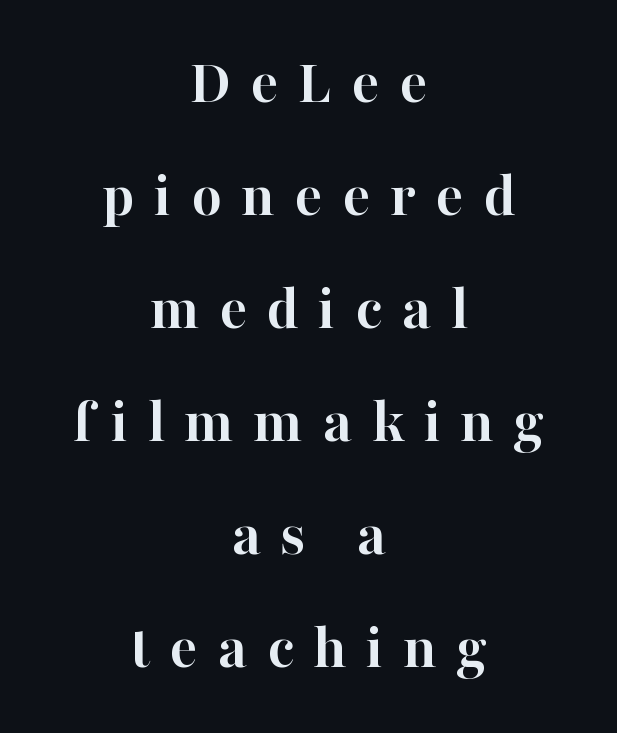
Compared with a flush-left layout, this one balances lines on the center instead. The characters display serif detailing at their extremities. It's the straight-up-and-down kind of type. What stands out about the letter spacing? Its width — letters are far apart. Only glyphs here, with clear space below each row. A full-strength bold gives these letters their thick strokes.
